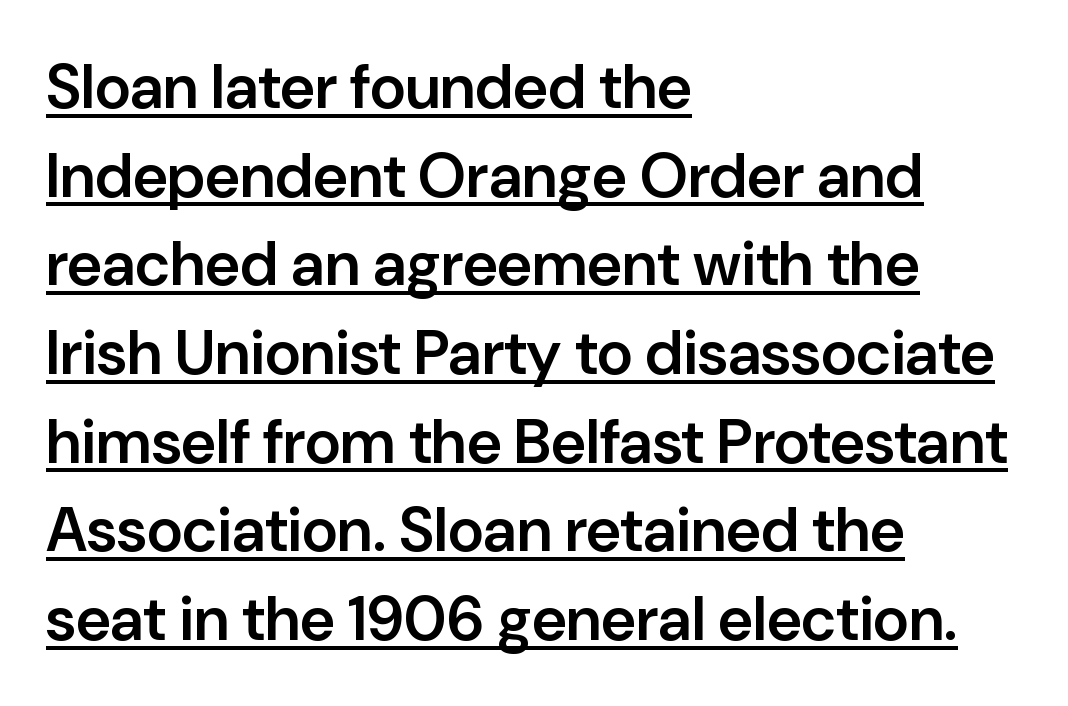
Q: Is the text bold? A: Semi-bold.
Q: Is the text italic (slanted)? A: No, it is upright.
Q: Is the typeface a serif or a sans-serif typeface? A: Sans-serif.
Q: Is the text underlined? A: Yes.
Q: How is the paragraph aligned? A: Left-aligned.
Q: Is the spacing between letters normal or unusually wide? A: Normal.
Q: Is the spacing between lines tight, normal or loose? A: Normal.
Q: Width (condensed, normal, or wide)? A: Normal.
Q: Stroke contrast? A: Low.
Q: x-height? A: Medium.
Q: Monospaced? A: No.
